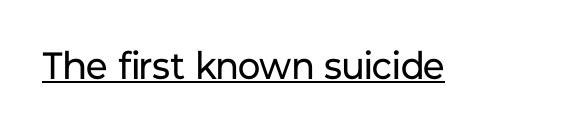
Check the space under the baseline: a stroke is drawn there. The face used here is proportionally spaced, like ordinary book or web type. The specimen reads as upright at a glance. The font is comparable to plain body text, perhaps lighter. The passage shown has conventional tracking throughout. Look at the bottom of the vertical strokes: they stop flat, with no serifs.
